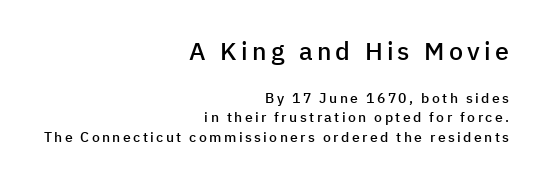
These words are printed semibold, heavier than regular yet not bold. The space beneath each line is pristine and unruled. Two sizes are in play, and the larger belongs to the first block. Leading: standard.
